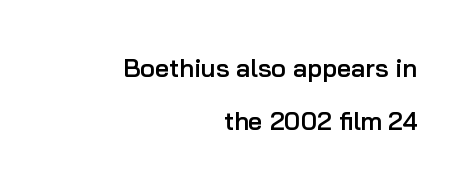
{"italic": "no", "bold": "semi", "underline": "no", "align": "right", "line_spacing": "loose", "line_spacing_ratio": 2.11, "letter_spacing": "normal", "letter_spacing_em": 0.0, "glyph_px": 25}
